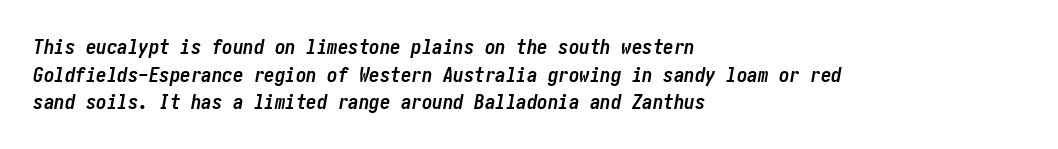
The image shows 21 px bold type, italic (leaning right); set left-aligned, normal line spacing (1.31x), normal letter spacing, not underlined.
